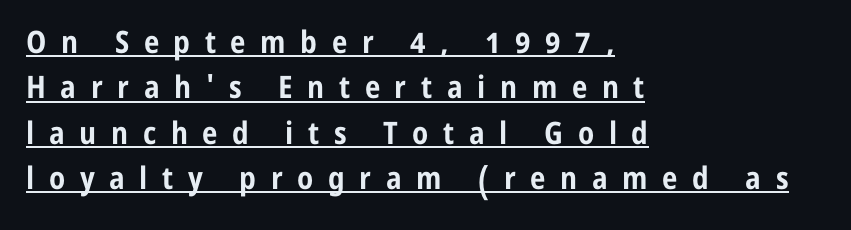
The lettering holds an erect, upright posture throughout. Every row of glyphs begins at an identical x-position on the left. The font family rendered here belongs to the sans-serif group. Rows of type keep a routine distance in the vertical direction. A typesetter would call this heavily tracked-out type. Each letter keeps its own natural width here, so spacing adapts to shape.
